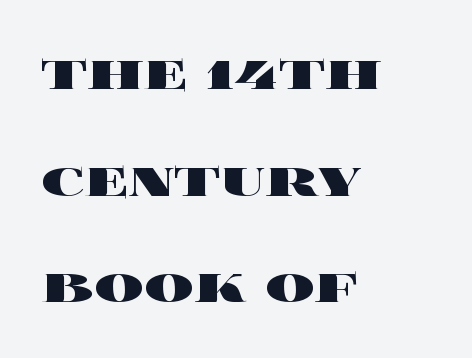
Think of a printed novel: that variable character pitch is what you see here. Any mark beneath the type? The region is blank. Ascenders rise straight up at ninety degrees. Is the block centered? No — it sits flush against the left margin.
